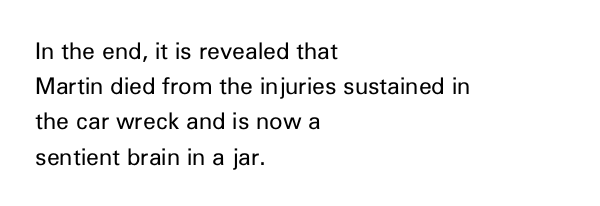
A typesetter would call this leading conventional body-copy spacing. Casual observation: everything's shoved over to the left. Counters stay open thanks to moderate or lighter strokes. The lettering stays uniformly vertical, giving the passage a roman look. No extra tracking has been applied to these lines. The gap between lines stays unmarked.
